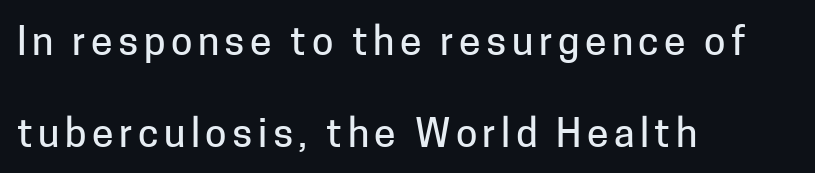
The string is rendered with underlining switched off. Do the characters align in a grid? No, the font is proportional. The rendering uses a large line-height, opening up the rows. One-word summary of the alignment: left.
